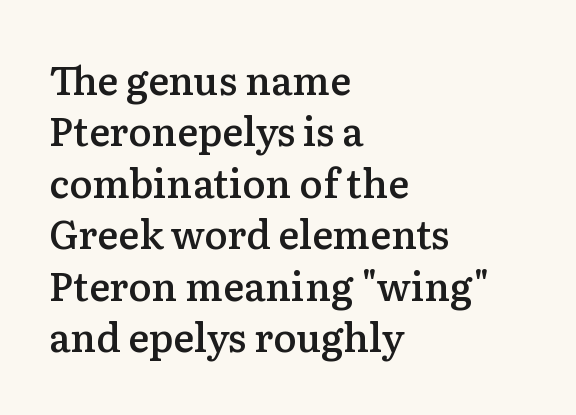
Q: Is the text bold? A: Semi-bold.
Q: Is the text italic (slanted)? A: No, it is upright.
Q: Is the typeface a serif or a sans-serif typeface? A: Serif.
Q: Is the text underlined? A: No.
Q: How is the paragraph aligned? A: Left-aligned.
Q: Is the spacing between letters normal or unusually wide? A: Normal.
Q: Is the spacing between lines tight, normal or loose? A: Normal.
Q: Width (condensed, normal, or wide)? A: Normal.
Q: Stroke contrast? A: Low.
Q: x-height? A: Medium.
Q: Monospaced? A: No.
